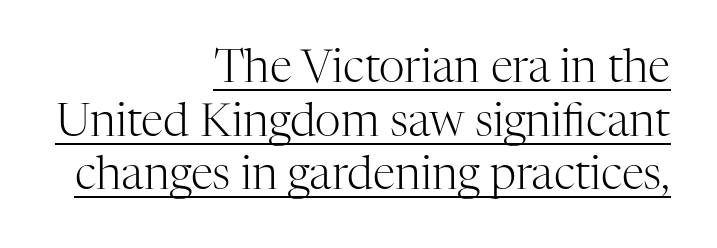
Q: Is the text bold? A: No.
Q: Is the text italic (slanted)? A: No, it is upright.
Q: Is the typeface a serif or a sans-serif typeface? A: Serif.
Q: Is the text underlined? A: Yes.
Q: How is the paragraph aligned? A: Right-aligned.
Q: Is the spacing between letters normal or unusually wide? A: Normal.
Q: Width (condensed, normal, or wide)? A: Normal.
Q: Stroke contrast? A: High.
Q: x-height? A: Medium.
Q: Monospaced? A: No.
